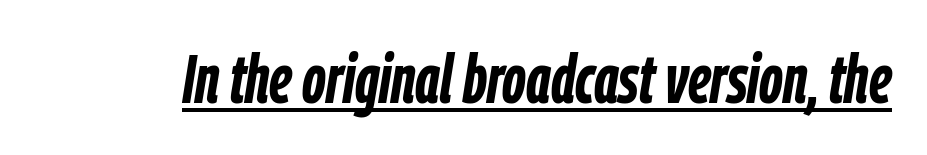
{"italic": "yes", "lean": "right", "slant_degrees": 9, "bold": "yes", "weight": "semibold", "width": "condensed", "stroke_contrast": "low", "x_height": "medium", "monospaced": "no", "underline": "yes", "letter_spacing": "normal", "letter_spacing_em": 0.0, "glyph_px": 69}
